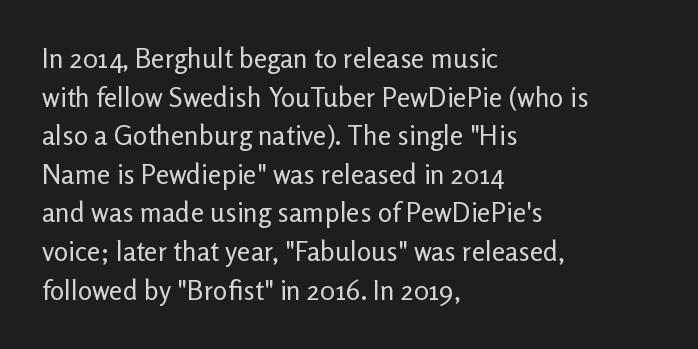
The image shows 27 px text type, upright; set left-aligned, normal line spacing (1.43x), normal letter spacing, not underlined.
